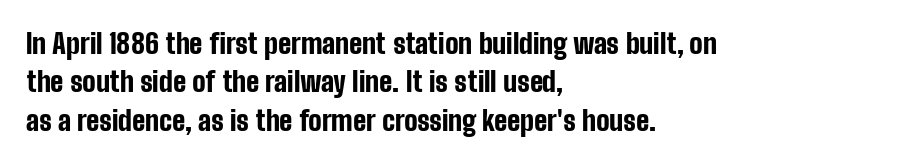
{"serif": "no", "italic": "no", "bold": "yes", "weight": "bold", "width": "condensed", "stroke_contrast": "low", "x_height": "medium", "monospaced": "no", "underline": "no", "align": "left", "line_spacing": "normal", "line_spacing_ratio": 1.37, "letter_spacing": "normal", "letter_spacing_em": 0.0, "glyph_px": 28}
